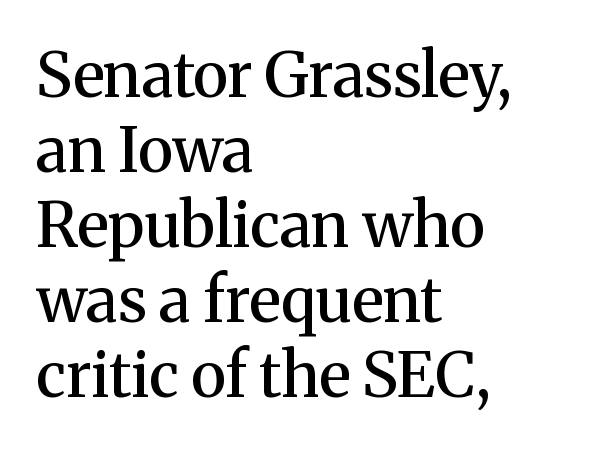
The image shows 62 px semibold serif type, upright; set left-aligned, line spacing 1.21x, normal letter spacing, not underlined; medium stroke contrast and a medium x-height.
